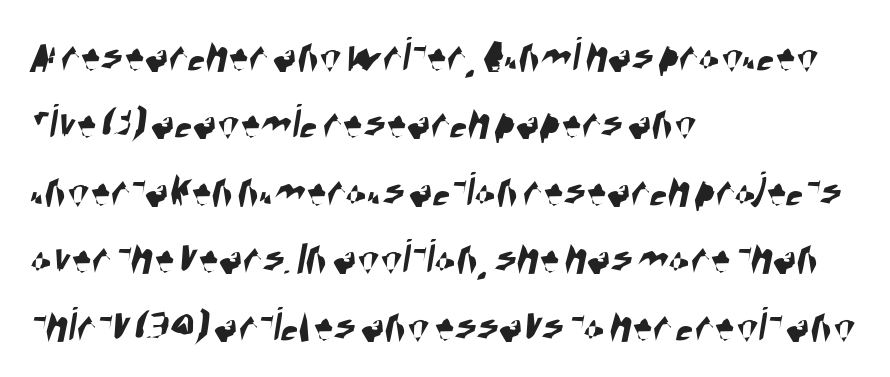
{"serif": "no", "width": "condensed", "stroke_contrast": "high", "x_height": "large", "monospaced": "no", "underline": "no", "align": "left", "line_spacing": "normal", "line_spacing_ratio": 1.35, "letter_spacing": "normal", "letter_spacing_em": 0.0, "glyph_px": 50}
